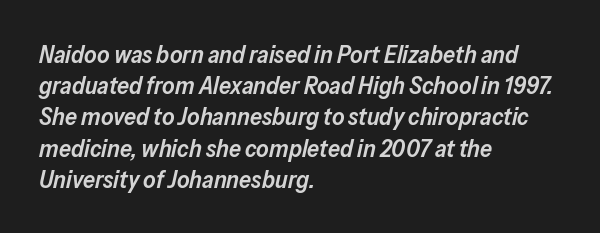
Q: Is the text bold? A: Semi-bold.
Q: Is the text italic (slanted)? A: Yes, it leans right by about 13 degrees.
Q: Is the text underlined? A: No.
Q: How is the paragraph aligned? A: Left-aligned.
Q: Is the spacing between letters normal or unusually wide? A: Normal.
Q: Is the spacing between lines tight, normal or loose? A: Normal.
